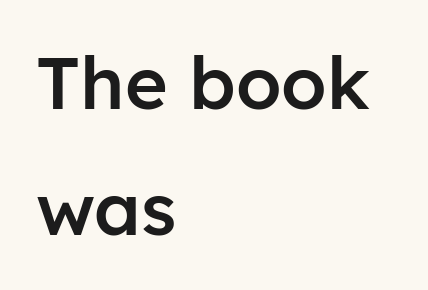
Reading down the block, your eye returns to a fixed left position each line. The face used here is rendered with its standard letterfit. Look at the bottom of the vertical strokes: they stop flat, with no serifs. It's the straight-up-and-down kind of type. Letters rest on an invisible, unmarked baseline.
